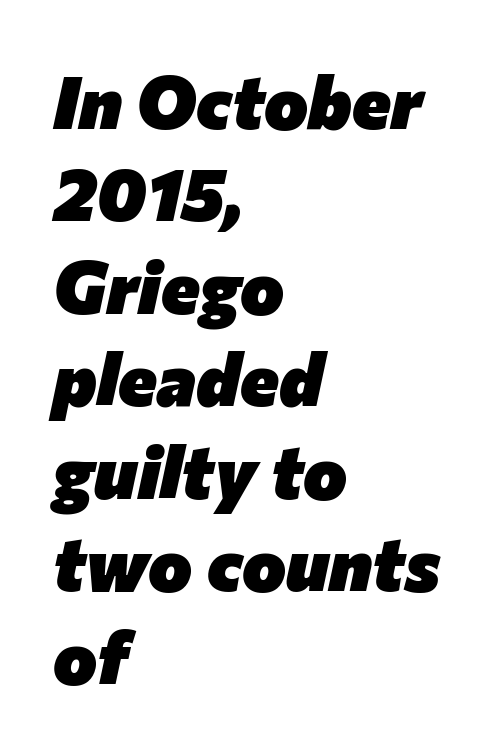
{"italic": "yes", "lean": "right", "slant_degrees": 12, "bold": "yes", "weight": "heavy", "width": "normal", "stroke_contrast": "low", "x_height": "medium", "monospaced": "no", "underline": "no", "align": "left", "line_spacing": "normal", "line_spacing_ratio": 1.25, "letter_spacing": "normal", "letter_spacing_em": 0.0, "glyph_px": 74}
